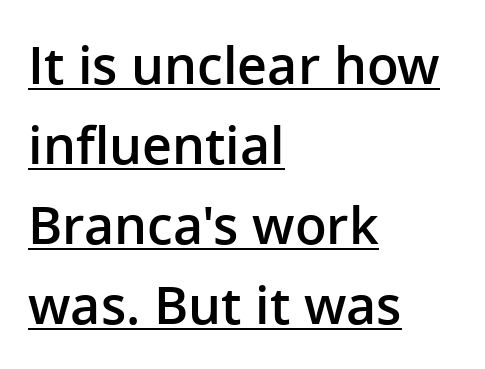
The passage is arranged the way most books set body copy — flush left. Check where the strokes stop: nothing finishes them off — pure sans. Vertical strokes here are truly vertical. This is underlined copy, the kind a proofreader might mark for attention. The sample has been set in demibold, a notch under bold.
